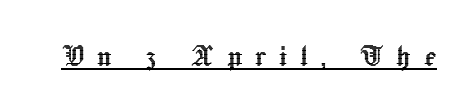
The image shows 35 px text type, upright; set unusually wide letter spacing (+0.37 em), underlined; a medium x-height.
